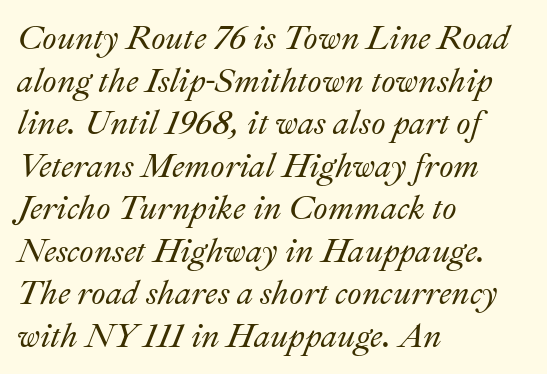
The image shows 33 px text type, italic (leaning right); set left-aligned, normal line spacing (1.29x), normal letter spacing, not underlined; medium stroke contrast and a small x-height.
